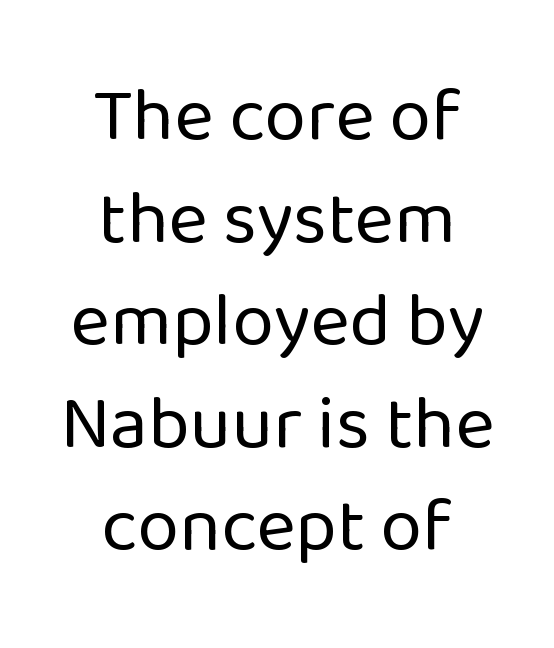
The image shows 76 px regular-weight sans-serif type, upright; set centered, normal line spacing (1.35x), normal letter spacing, not underlined; low stroke contrast and a medium x-height.
